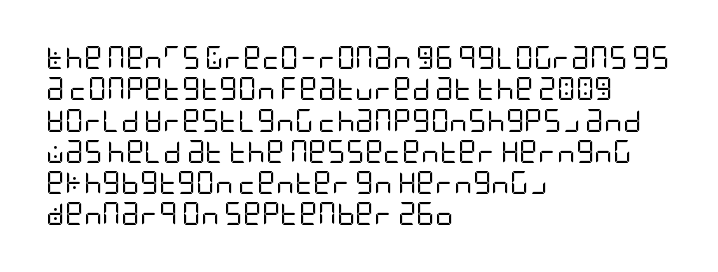
Q: Is the text bold? A: No.
Q: Is the text italic (slanted)? A: No, it is upright.
Q: Is the text underlined? A: No.
Q: How is the paragraph aligned? A: Left-aligned.
Q: Is the spacing between letters normal or unusually wide? A: Normal.
Q: Is the spacing between lines tight, normal or loose? A: Normal.
